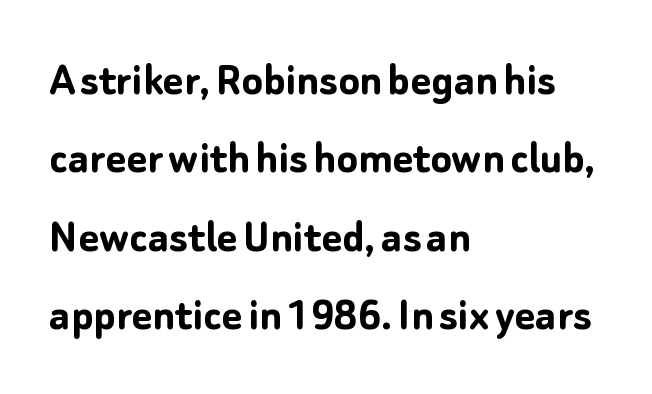
The image shows 49 px semibold sans-serif type, upright; set left-aligned, normal line spacing (1.6x), normal letter spacing, not underlined; low stroke contrast and a medium x-height.
